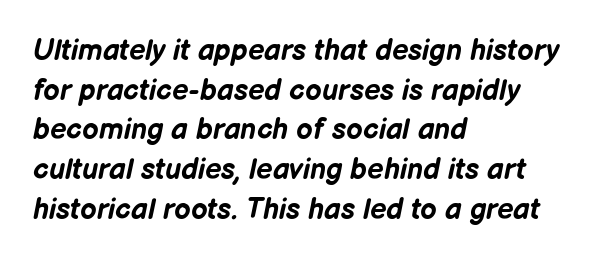
{"italic": "yes", "lean": "right", "slant_degrees": 12, "bold": "yes", "weight": "bold", "width": "normal", "stroke_contrast": "low", "x_height": "medium", "monospaced": "no", "underline": "no", "align": "left", "line_spacing": "normal", "line_spacing_ratio": 1.37, "letter_spacing": "normal", "letter_spacing_em": 0.0, "glyph_px": 29}
